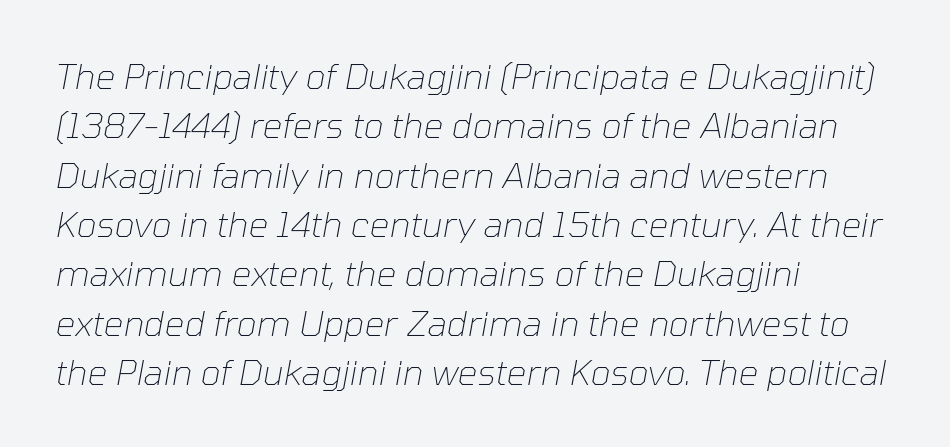
The image shows 35 px thin type, italic (leaning right); set left-aligned, normal line spacing (1.41x), normal letter spacing, not underlined; low stroke contrast and a medium x-height.
